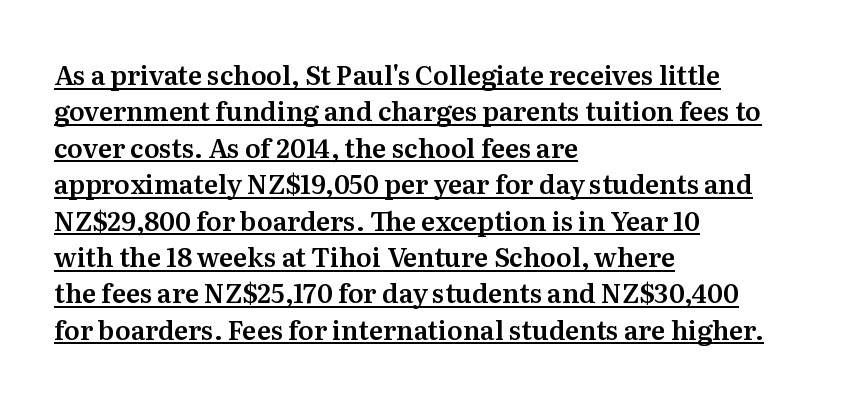
Q: Is the text italic (slanted)? A: No, it is upright.
Q: Is the text underlined? A: Yes.
Q: How is the paragraph aligned? A: Left-aligned.
Q: Is the spacing between letters normal or unusually wide? A: Normal.
Q: Is the spacing between lines tight, normal or loose? A: Normal.
